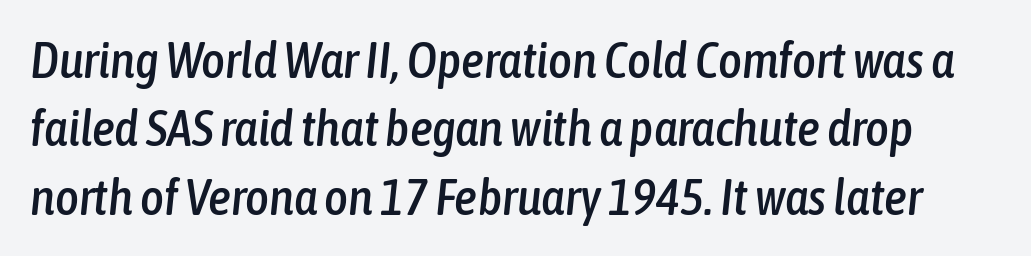
The image shows 51 px condensed type, italic (leaning right); set normal line spacing (1.34x), normal letter spacing, not underlined; low stroke contrast and a medium x-height.
